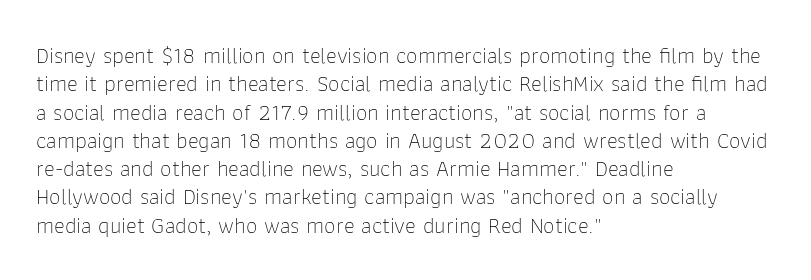
Q: Is the text bold? A: No.
Q: Is the text italic (slanted)? A: No, it is upright.
Q: Is the text underlined? A: No.
Q: How is the paragraph aligned? A: Left-aligned.
Q: Is the spacing between letters normal or unusually wide? A: Normal.
